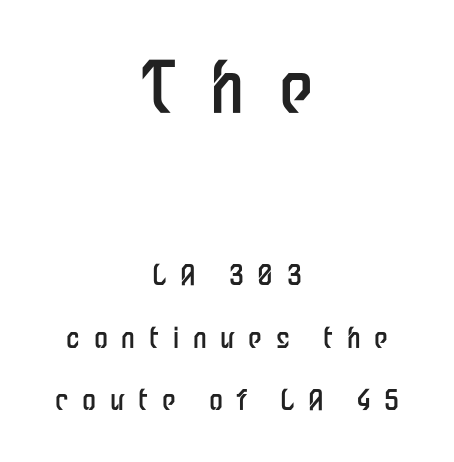
{"serif": "no", "italic": "no", "bold": "no", "weight": "regular", "width": "condensed", "stroke_contrast": "low", "x_height": "medium", "monospaced": "no", "underline": "no", "align": "center", "line_spacing": "loose", "line_spacing_ratio": 2.24, "letter_spacing": "wide", "letter_spacing_em": 0.49, "larger_block": "first", "size_ratio": 2.5, "glyph_px": 70}
